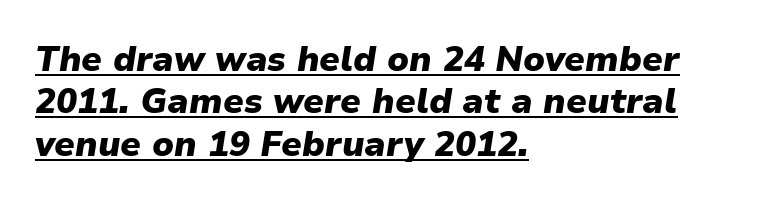
The image shows 35 px heavy type, italic (leaning right); set left-aligned, line spacing 1.21x, normal letter spacing, underlined; low stroke contrast and a medium x-height.
